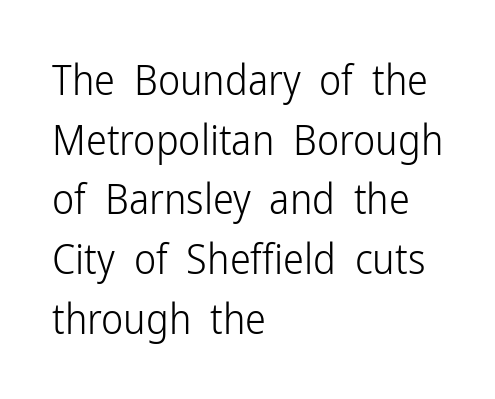
The image shows 42 px light, condensed sans-serif type, upright; set left-aligned, normal line spacing (1.42x), normal letter spacing, not underlined; low stroke contrast and a medium x-height.
